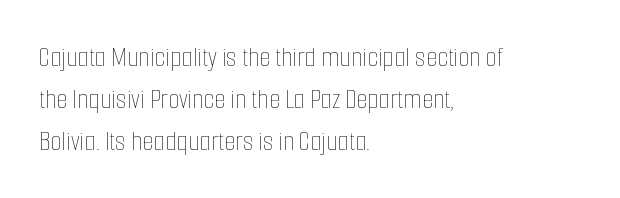
The letters advance in unequal steps, a hallmark of proportional type. A typesetter would mark this as roman, not italic. Default kerning and tracking; the words read as compact shapes. The space directly below the letters is spotless. The characters are drawn with everyday or finer stroke widths. The passage is arranged the way most books set body copy — flush left.
